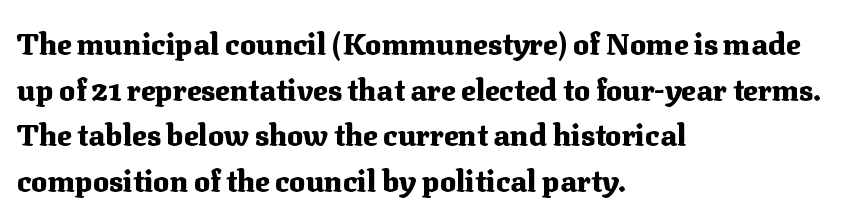
{"serif": "yes", "italic": "no", "bold": "yes", "weight": "heavy", "width": "normal", "stroke_contrast": "medium", "x_height": "medium", "monospaced": "no", "underline": "no", "align": "left", "line_spacing": "normal", "line_spacing_ratio": 1.52, "letter_spacing": "normal", "letter_spacing_em": 0.0, "glyph_px": 30}
